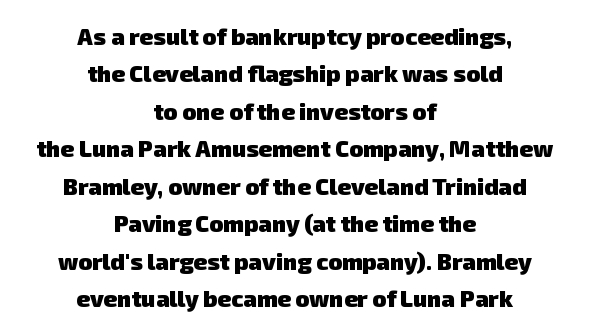
Whoever set this chose a conventional vertical rhythm. This rendering leaves character spacing at its baseline value. Bare-footed words on every line. Every row of glyphs is offset so its center matches the block's center. Strong, thick strokes mark this as bold type.
